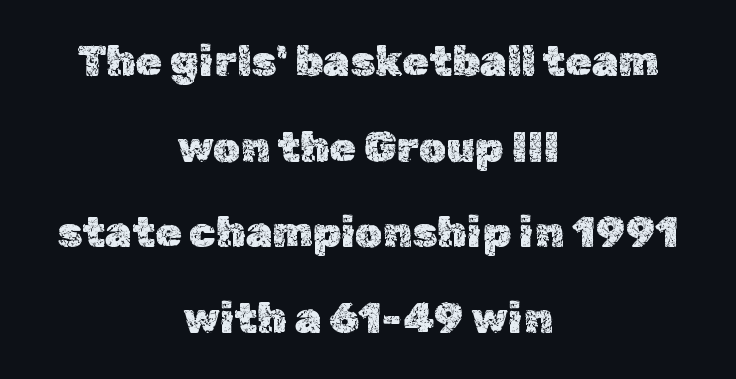
You could not count columns in this text — the font is proportionally spaced. The strip under each line holds only bare page. Does extra space separate the letters? No, they use regular spacing. Unlike italic type, these characters show no tilt at all. Both edges are ragged and mirror each other, which tells us the setting is centered. How would I describe the line gaps? Wide and relaxed.
